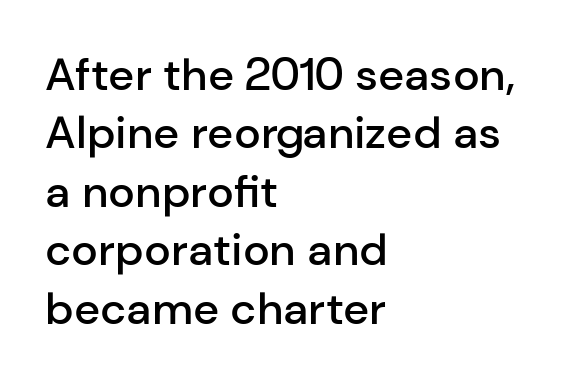
{"serif": "no", "italic": "no", "bold": "semi", "weight": "semibold", "width": "normal", "stroke_contrast": "low", "x_height": "medium", "monospaced": "no", "underline": "no", "align": "left", "line_spacing": "normal", "line_spacing_ratio": 1.3, "letter_spacing": "normal", "letter_spacing_em": 0.0, "glyph_px": 45}
